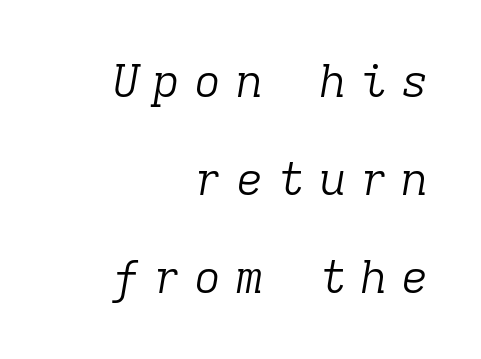
{"serif": "yes", "italic": "yes", "lean": "right", "slant_degrees": 9, "bold": "no", "weight": "light", "width": "normal", "stroke_contrast": "low", "x_height": "medium", "monospaced": "yes", "underline": "no", "align": "right", "line_spacing": "loose", "line_spacing_ratio": 2.13, "letter_spacing": "wide", "letter_spacing_em": 0.3, "glyph_px": 46}
